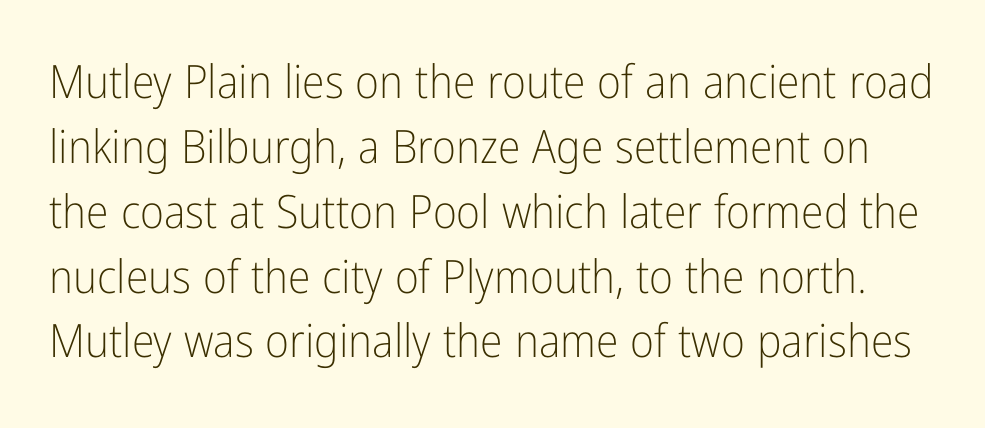
{"serif": "no", "italic": "no", "bold": "no", "weight": "light", "width": "condensed", "stroke_contrast": "low", "x_height": "medium", "monospaced": "no", "underline": "no", "line_spacing": "normal", "line_spacing_ratio": 1.41, "letter_spacing": "normal", "letter_spacing_em": 0.0, "glyph_px": 46}
